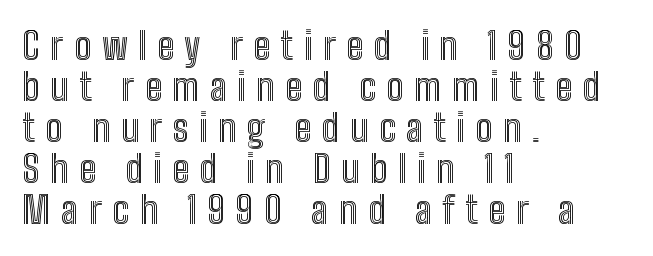
Q: Is the text italic (slanted)? A: No, it is upright.
Q: Is the text underlined? A: No.
Q: How is the paragraph aligned? A: Left-aligned.
Q: Is the spacing between letters normal or unusually wide? A: Unusually wide.
Q: Is the spacing between lines tight, normal or loose? A: Tight.
Q: Width (condensed, normal, or wide)? A: Condensed.
Q: x-height? A: Medium.
Q: Monospaced? A: No.
